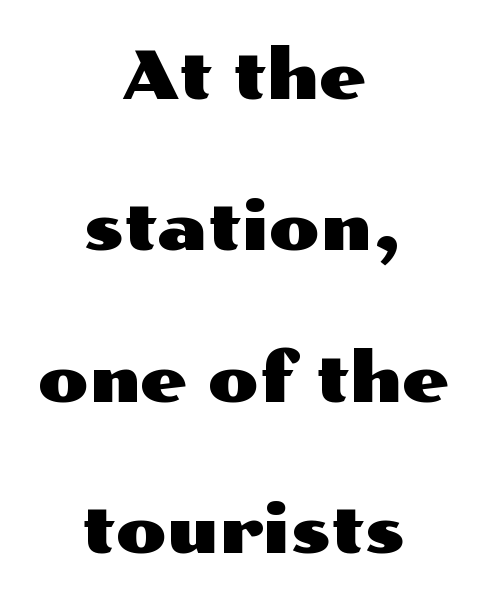
{"serif": "no", "italic": "no", "width": "wide", "stroke_contrast": "medium", "x_height": "medium", "monospaced": "no", "underline": "no", "align": "center", "line_spacing": "loose", "line_spacing_ratio": 2.26, "letter_spacing": "normal", "letter_spacing_em": 0.0, "glyph_px": 67}
